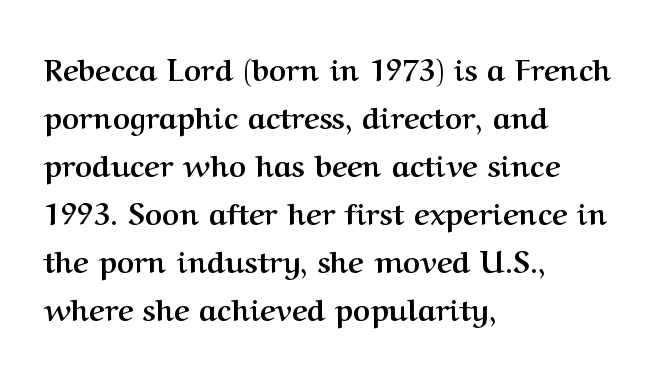
{"serif": "yes", "italic": "no", "bold": "yes", "weight": "semibold", "width": "normal", "stroke_contrast": "medium", "x_height": "medium", "monospaced": "no", "underline": "no", "align": "left", "line_spacing": "normal", "line_spacing_ratio": 1.6, "letter_spacing": "normal", "letter_spacing_em": 0.0, "glyph_px": 30}
